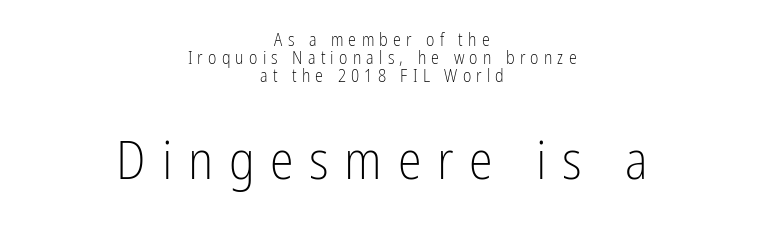
Q: Is the text bold? A: No.
Q: Is the text italic (slanted)? A: No, it is upright.
Q: Is the typeface a serif or a sans-serif typeface? A: Sans-serif.
Q: Is the text underlined? A: No.
Q: How is the paragraph aligned? A: Centered.
Q: Is the spacing between letters normal or unusually wide? A: Unusually wide.
Q: Is the spacing between lines tight, normal or loose? A: Tight.
Q: Which block of text is set in a larger size, the first (top) or the second (bottom)? A: The second (bottom) one.
Q: Width (condensed, normal, or wide)? A: Condensed.
Q: Stroke contrast? A: Low.
Q: x-height? A: Medium.
Q: Monospaced? A: No.
